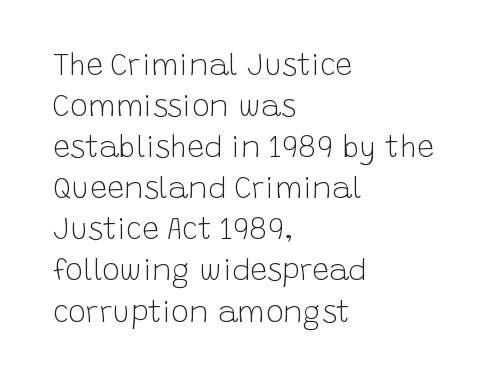
These lines are rendered in a variable-pitch font. The gap between lines stays unmarked. This rendering leaves character spacing at its baseline value. The strokes are not fattened; the text isn't bold. Ascenders rise straight up at ninety degrees. If you measured baseline to baseline, you'd find a middling distance.
